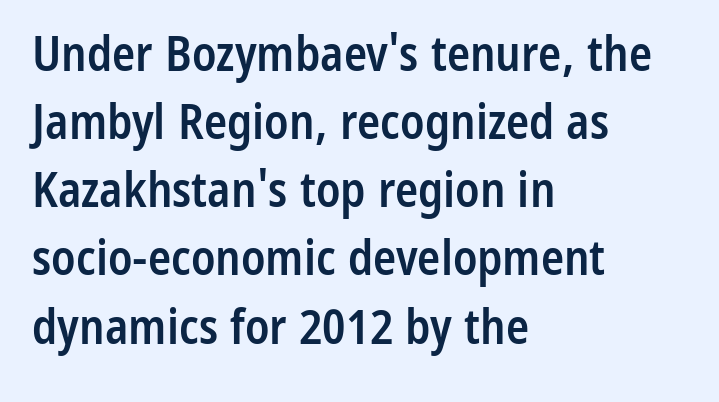
Normally led — the rows are evenly, conventionally spaced. Weight: semibold (demi). The rag falls on the right side of this text block. Spacing verdict: proportional, widths tailored to each character. This is roman type, the default non-slanted kind. Underline: absent.
